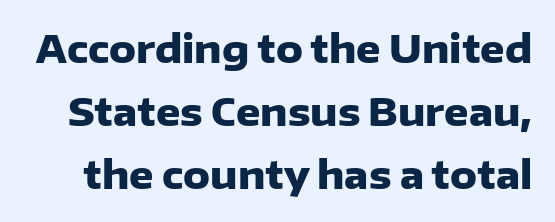
Q: Is the text bold? A: Yes.
Q: Is the text italic (slanted)? A: No, it is upright.
Q: Is the typeface a serif or a sans-serif typeface? A: Sans-serif.
Q: Is the text underlined? A: No.
Q: Is the spacing between letters normal or unusually wide? A: Normal.
Q: Is the spacing between lines tight, normal or loose? A: Normal.
Q: Width (condensed, normal, or wide)? A: Normal.
Q: Stroke contrast? A: Low.
Q: x-height? A: Medium.
Q: Monospaced? A: No.
